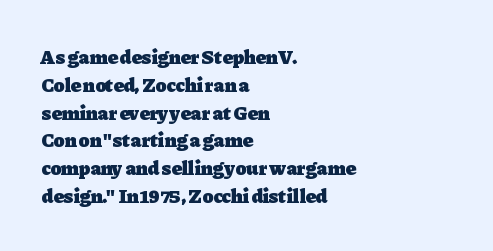
Q: Is the text bold? A: Yes.
Q: Is the text italic (slanted)? A: No, it is upright.
Q: Is the text underlined? A: No.
Q: How is the paragraph aligned? A: Left-aligned.
Q: Is the spacing between letters normal or unusually wide? A: Normal.
Q: Is the spacing between lines tight, normal or loose? A: Normal.
